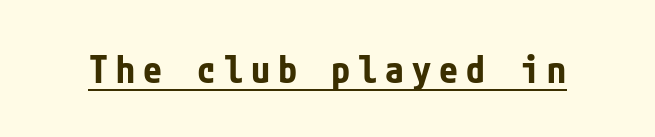
The image shows 38 px bold, condensed sans-serif type, upright; set unusually wide letter spacing (+0.21 em), underlined; low stroke contrast and a medium x-height.
